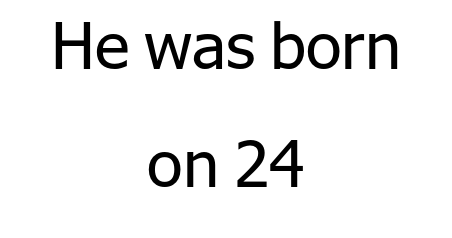
Check under the words: just untouched page. Counters stay open thanks to moderate or lighter strokes. The paragraph has two soft edges and a firm central axis. Unlike italic type, these characters show no tilt at all. These lines are rendered in a variable-pitch font. The letterforms sit shoulder to shoulder at normal distance.
